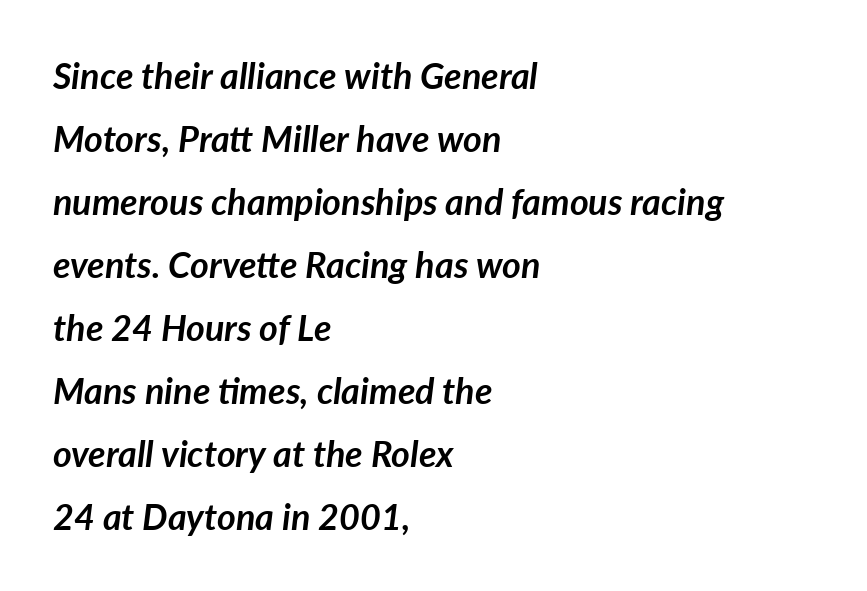
Letters rest on an invisible, unmarked baseline. Characters are canted at an angle relative to the baseline's perpendicular. The sample has been set heavy, in full bold. Teacher's note: observe the even left margin — that is flush-left alignment. The rendering keeps characters at their native spacing. Each letter keeps its own natural width here, so spacing adapts to shape.
